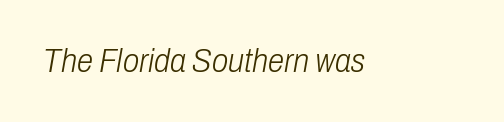
{"italic": "yes", "lean": "right", "slant_degrees": 10, "bold": "no", "weight": "light", "width": "condensed", "stroke_contrast": "low", "x_height": "medium", "monospaced": "no", "underline": "no", "letter_spacing": "normal", "letter_spacing_em": 0.0, "glyph_px": 33}
